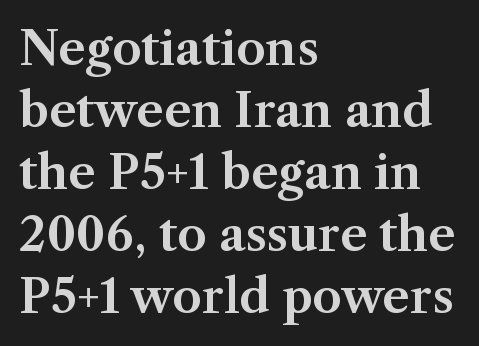
{"serif": "yes", "italic": "no", "width": "normal", "stroke_contrast": "medium", "x_height": "medium", "monospaced": "no", "underline": "no", "align": "left", "line_spacing": "normal", "line_spacing_ratio": 1.32, "letter_spacing": "normal", "letter_spacing_em": 0.0, "glyph_px": 47}
